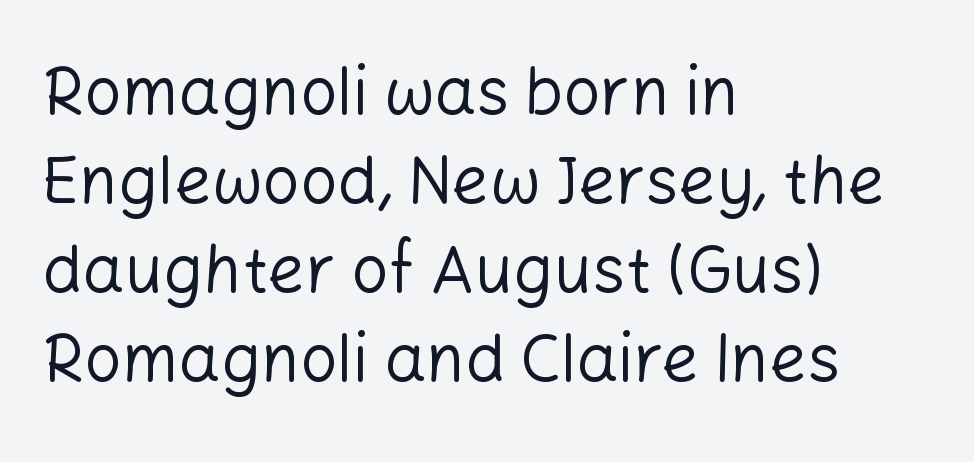
Line beginnings align vertically; line endings do not. No letter is thick-stroked: the sample isn't bold. Vertically, the passage feels balanced, rows spaced as you'd expect. Plain, unruled lines of type. The rendering keeps characters at their native spacing. These lines were composed using upright roman letters.
